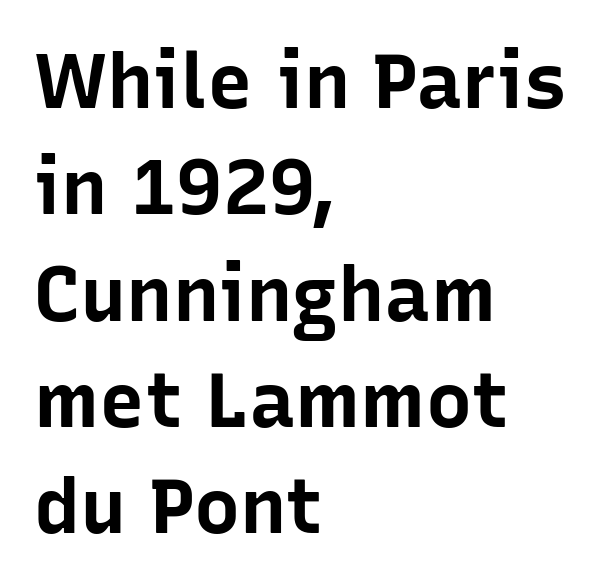
{"serif": "no", "italic": "no", "bold": "yes", "weight": "bold", "width": "normal", "stroke_contrast": "low", "x_height": "medium", "monospaced": "no", "underline": "no", "align": "left", "line_spacing": "normal", "line_spacing_ratio": 1.38, "letter_spacing": "normal", "letter_spacing_em": 0.0, "glyph_px": 77}
